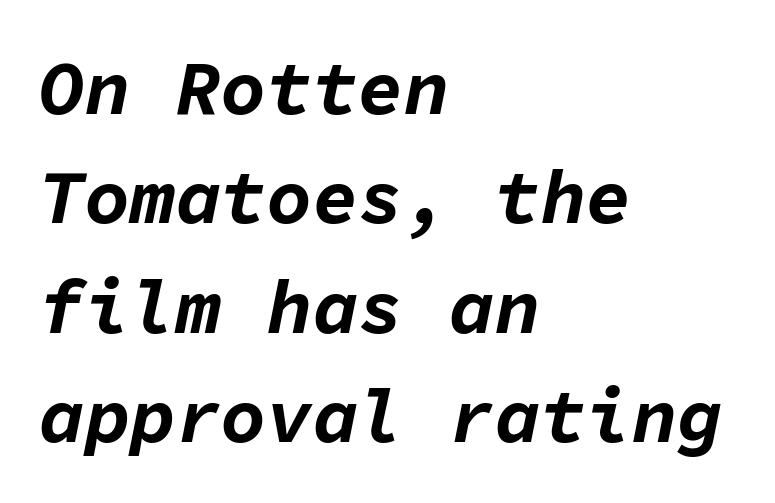
The image shows 76 px bold type, italic (leaning right), monospaced; set left-aligned, normal line spacing (1.44x), normal letter spacing, not underlined; low stroke contrast and a medium x-height.
